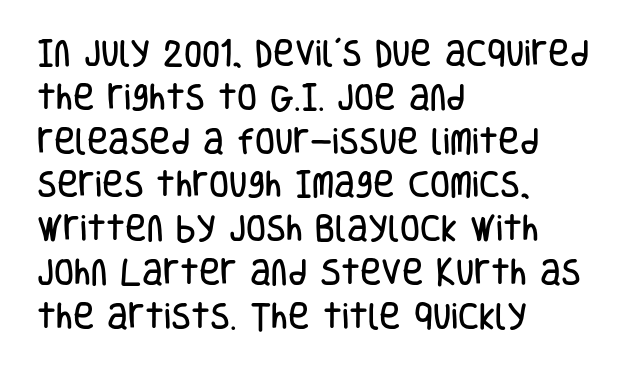
Compared with typical paragraphs, the rows here are spaced about the same. The characters display no serif detailing; their extremities are plain. Vertical strokes here are truly vertical. Just letters on the line, the space beneath them empty. Varying glyph widths throughout — classic text-font behaviour.
